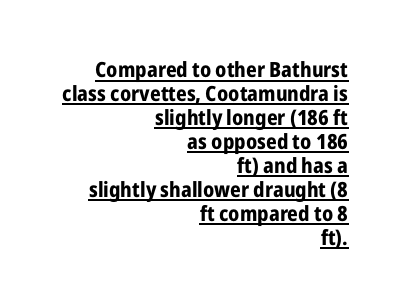
Q: Is the text bold? A: Yes.
Q: Is the text italic (slanted)? A: No, it is upright.
Q: Is the text underlined? A: Yes.
Q: How is the paragraph aligned? A: Right-aligned.
Q: Is the spacing between letters normal or unusually wide? A: Normal.
Q: Is the spacing between lines tight, normal or loose? A: Tight.
